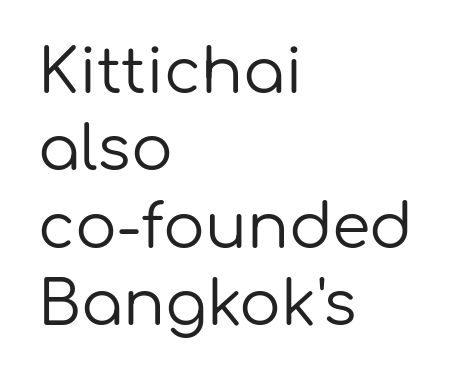
{"serif": "no", "italic": "no", "bold": "no", "weight": "regular", "width": "normal", "stroke_contrast": "low", "x_height": "medium", "monospaced": "no", "underline": "no", "align": "left", "line_spacing": "normal", "line_spacing_ratio": 1.25, "letter_spacing": "normal", "letter_spacing_em": 0.0, "glyph_px": 62}
